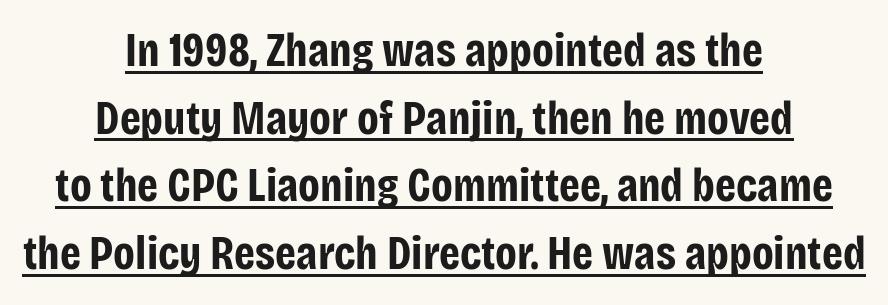
The letters advance in unequal steps, a hallmark of proportional type. Weight: bold. Does the copy run flush right? No — it is centered line by line. Look at the tracking — it's just the regular setting, nothing added. If you measured baseline to baseline, you'd find a middling distance.
